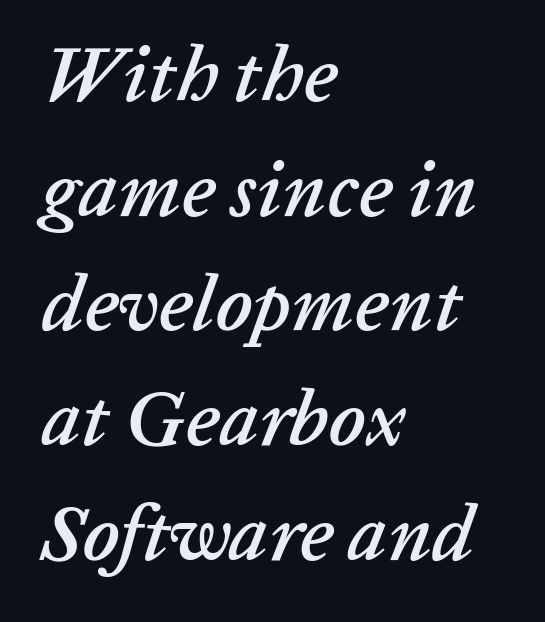
{"italic": "yes", "lean": "right", "slant_degrees": 20, "width": "normal", "stroke_contrast": "low", "x_height": "medium", "monospaced": "no", "underline": "no", "align": "left", "line_spacing": "normal", "line_spacing_ratio": 1.47, "letter_spacing": "normal", "letter_spacing_em": 0.0, "glyph_px": 78}
